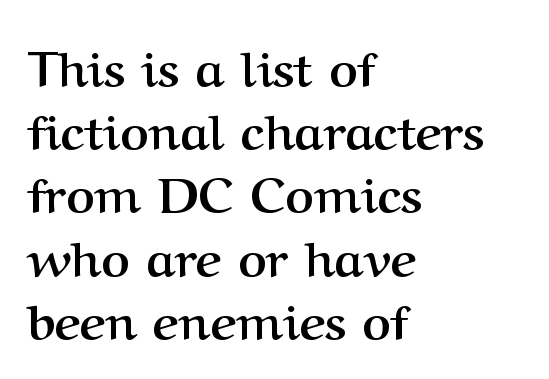
{"serif": "yes", "italic": "no", "bold": "yes", "weight": "semibold", "width": "normal", "stroke_contrast": "medium", "x_height": "medium", "monospaced": "no", "underline": "no", "align": "left", "line_spacing": "normal", "line_spacing_ratio": 1.29, "letter_spacing": "normal", "letter_spacing_em": 0.0, "glyph_px": 49}
